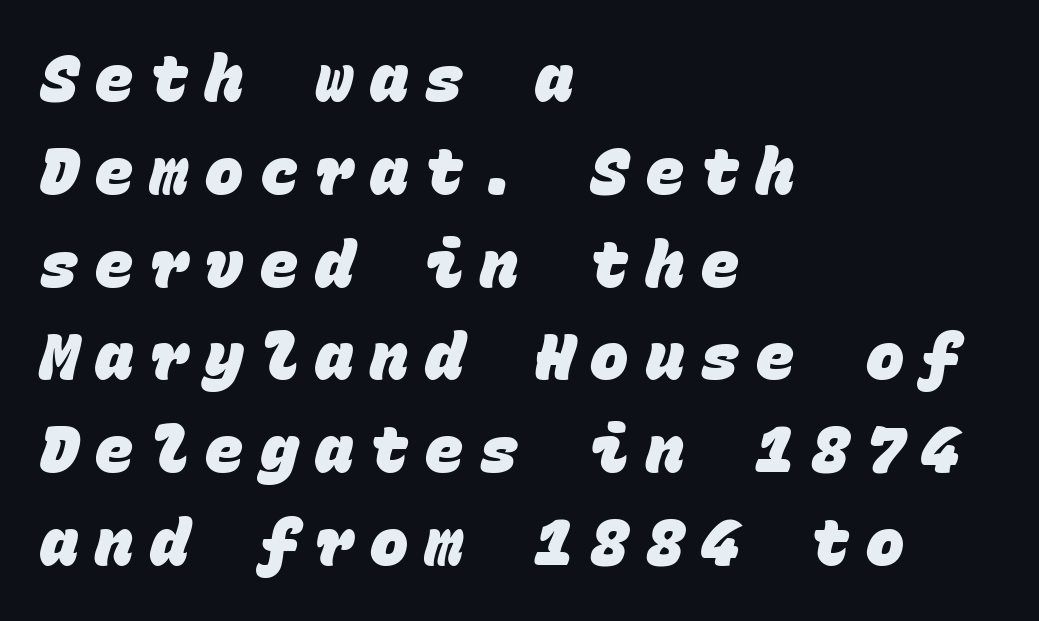
Q: Is the text bold? A: Yes.
Q: Is the typeface a serif or a sans-serif typeface? A: Sans-serif.
Q: Is the text underlined? A: No.
Q: How is the paragraph aligned? A: Left-aligned.
Q: Is the spacing between letters normal or unusually wide? A: Unusually wide.
Q: Is the spacing between lines tight, normal or loose? A: Normal.
Q: Width (condensed, normal, or wide)? A: Normal.
Q: Stroke contrast? A: Low.
Q: x-height? A: Large.
Q: Monospaced? A: Yes.
